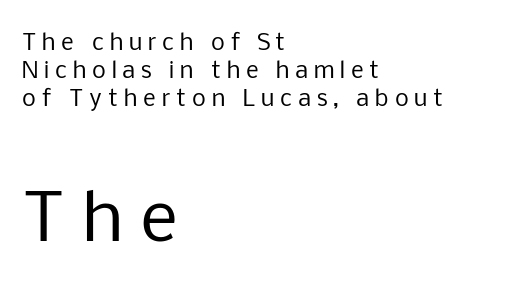
Q: Is the text bold? A: No.
Q: Is the text italic (slanted)? A: No, it is upright.
Q: Is the typeface a serif or a sans-serif typeface? A: Sans-serif.
Q: Is the text underlined? A: No.
Q: How is the paragraph aligned? A: Left-aligned.
Q: Is the spacing between letters normal or unusually wide? A: Unusually wide.
Q: Is the spacing between lines tight, normal or loose? A: Normal.
Q: Which block of text is set in a larger size, the first (top) or the second (bottom)? A: The second (bottom) one.
Q: Width (condensed, normal, or wide)? A: Normal.
Q: Stroke contrast? A: Low.
Q: x-height? A: Medium.
Q: Monospaced? A: No.
